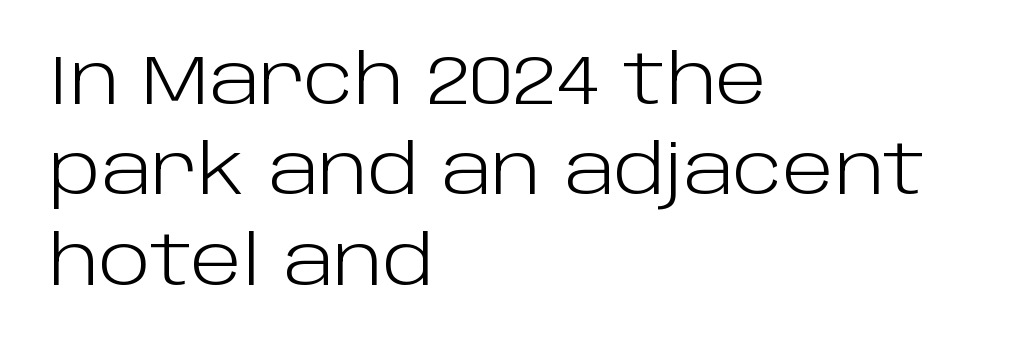
The image shows 68 px light sans-serif type, upright; set left-aligned, normal line spacing (1.33x), normal letter spacing, not underlined; low stroke contrast and a large x-height.
